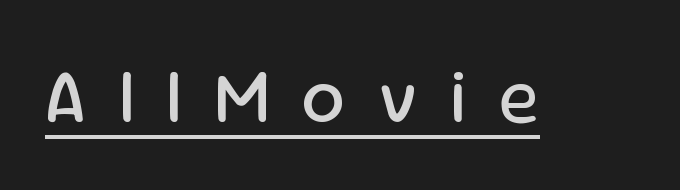
Q: Is the text bold? A: No.
Q: Is the text italic (slanted)? A: No, it is upright.
Q: Is the typeface a serif or a sans-serif typeface? A: Sans-serif.
Q: Is the text underlined? A: Yes.
Q: Is the spacing between letters normal or unusually wide? A: Unusually wide.
Q: Width (condensed, normal, or wide)? A: Normal.
Q: Stroke contrast? A: Low.
Q: x-height? A: Medium.
Q: Monospaced? A: No.
